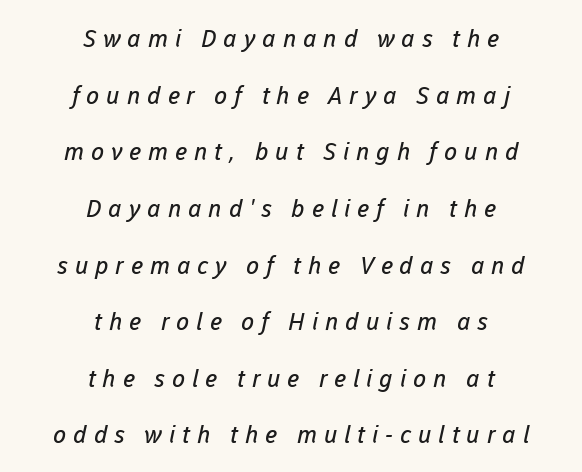
{"bold": "no", "underline": "no", "align": "center", "line_spacing": "loose", "line_spacing_ratio": 2.36, "letter_spacing": "wide", "letter_spacing_em": 0.29, "glyph_px": 24}
